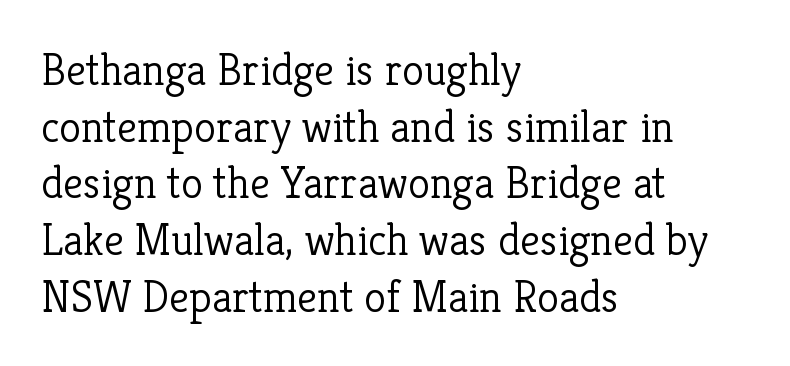
The image shows 45 px light serif type, upright; set left-aligned, normal line spacing (1.26x), normal letter spacing, not underlined; low stroke contrast and a medium x-height.
